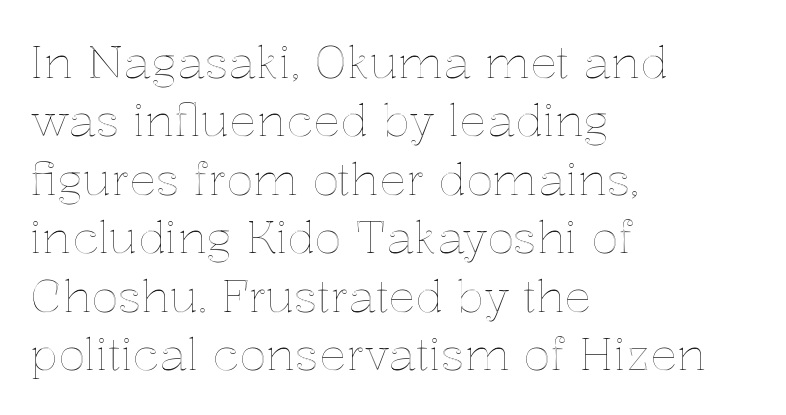
Q: Is the text italic (slanted)? A: No, it is upright.
Q: Is the text underlined? A: No.
Q: How is the paragraph aligned? A: Left-aligned.
Q: Is the spacing between letters normal or unusually wide? A: Normal.
Q: Is the spacing between lines tight, normal or loose? A: Normal.
Q: Width (condensed, normal, or wide)? A: Normal.
Q: x-height? A: Medium.
Q: Monospaced? A: No.
